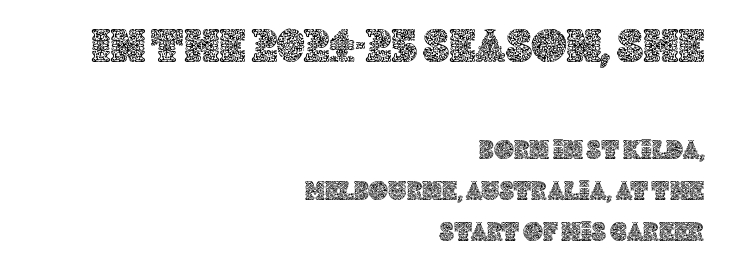
Q: Is the text italic (slanted)? A: No, it is upright.
Q: Is the text underlined? A: No.
Q: How is the paragraph aligned? A: Right-aligned.
Q: Is the spacing between letters normal or unusually wide? A: Normal.
Q: Is the spacing between lines tight, normal or loose? A: Normal.
Q: Which block of text is set in a larger size, the first (top) or the second (bottom)? A: The first (top) one.
Q: Width (condensed, normal, or wide)? A: Normal.
Q: x-height? A: Large.
Q: Monospaced? A: No.
